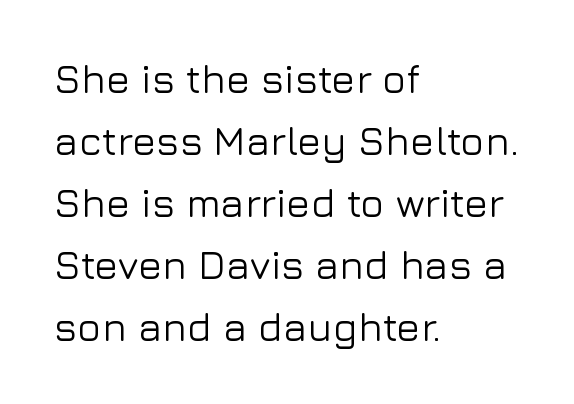
The font family rendered here belongs to the sans-serif group. Do the characters align in a grid? No, the font is proportional. The lines in this sample share a left origin and differ only in where they stop. These lines keep a tight, regular rhythm from letter to letter. Nope, not italic — everything's standing straight.
